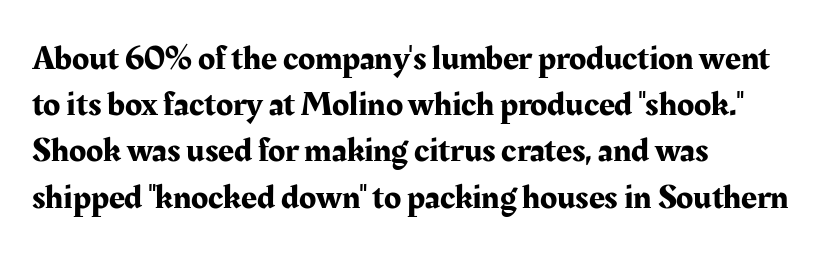
{"serif": "yes", "italic": "no", "width": "normal", "stroke_contrast": "medium", "x_height": "medium", "monospaced": "no", "underline": "no", "align": "left", "line_spacing": "normal", "line_spacing_ratio": 1.32, "letter_spacing": "normal", "letter_spacing_em": 0.0, "glyph_px": 35}
